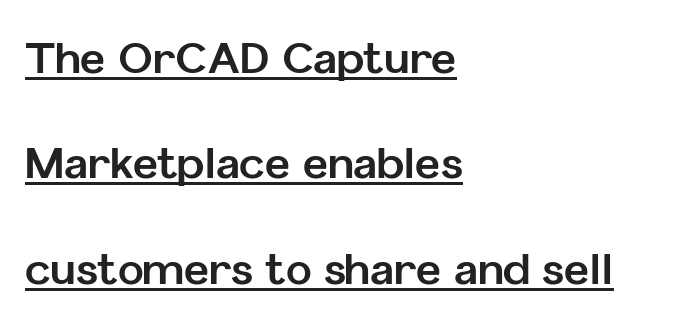
The image shows 43 px bold sans-serif type, upright; set left-aligned, loose line spacing (2.45x), normal letter spacing, underlined; low stroke contrast and a medium x-height.
